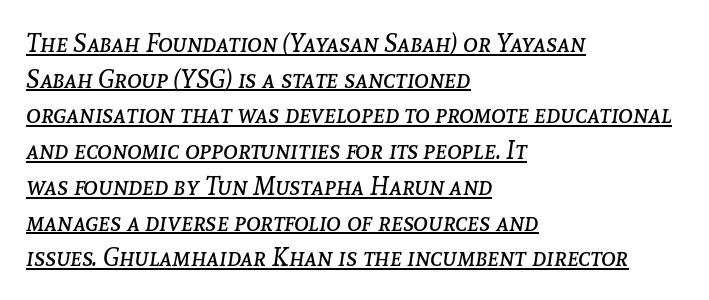
The image shows 25 px text type, italic (leaning right); set left-aligned, normal line spacing (1.43x), normal letter spacing, underlined.
